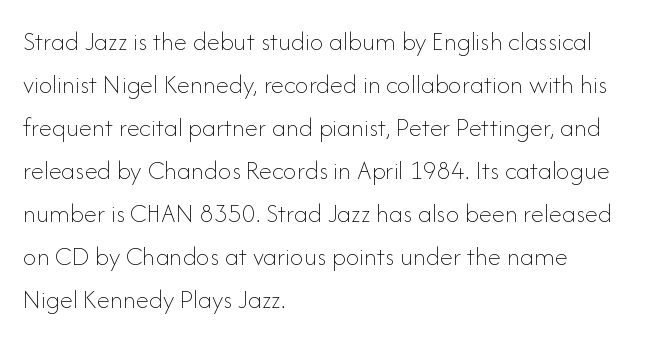
Q: Is the text bold? A: No.
Q: Is the text italic (slanted)? A: No, it is upright.
Q: Is the text underlined? A: No.
Q: How is the paragraph aligned? A: Left-aligned.
Q: Is the spacing between letters normal or unusually wide? A: Normal.
Q: Is the spacing between lines tight, normal or loose? A: Normal.
